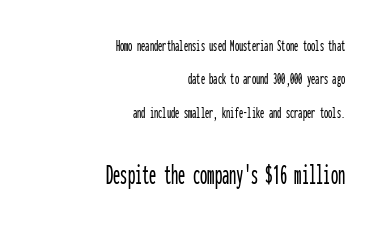
The image shows 29 px condensed sans-serif type, upright, monospaced; set right-aligned, loose line spacing (1.96x), normal letter spacing, not underlined; the second (bottom) block is 1.71x larger; low stroke contrast and a medium x-height.
